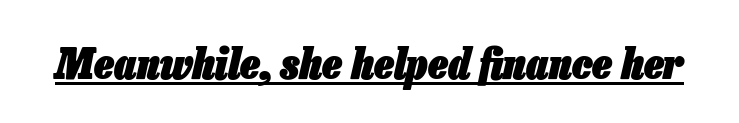
Q: Is the text bold? A: Yes.
Q: Is the text italic (slanted)? A: Yes, it leans right by about 13 degrees.
Q: Is the text underlined? A: Yes.
Q: Is the spacing between letters normal or unusually wide? A: Normal.
Q: Width (condensed, normal, or wide)? A: Condensed.
Q: Stroke contrast? A: Low.
Q: x-height? A: Medium.
Q: Monospaced? A: No.
